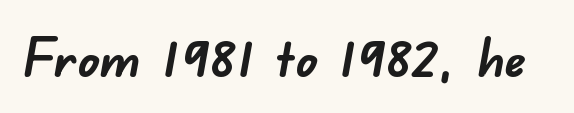
Every letter is thick-stroked: bold, no question. The type family on display is of the sans-serif kind. A typesetter would call this zero additional tracking. The specimen omits any rule beneath the text block's lines.
